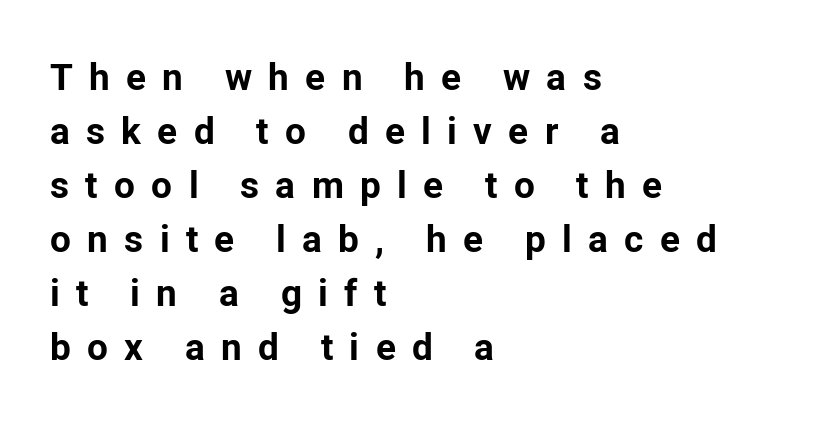
The image shows 37 px bold sans-serif type, upright; set left-aligned, normal line spacing (1.46x), unusually wide letter spacing (+0.44 em), not underlined; low stroke contrast and a medium x-height.
